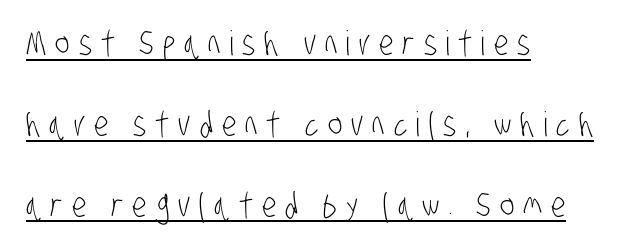
The image shows 34 px light, condensed sans-serif type; set left-aligned, loose line spacing (2.38x), unusually wide letter spacing (+0.26 em), underlined; low stroke contrast and a large x-height.
